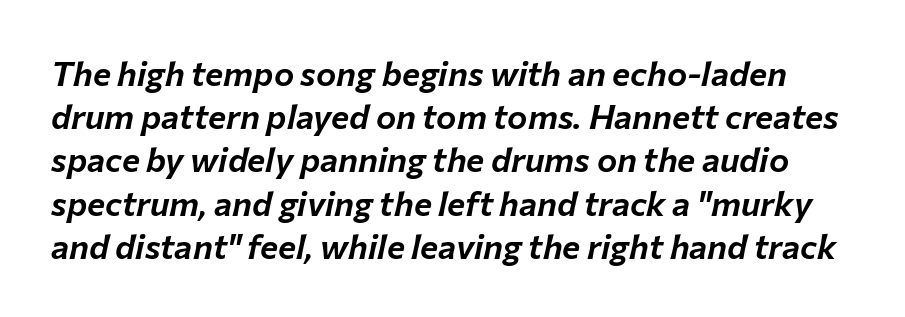
The image shows 34 px text type, italic (leaning right); set normal line spacing (1.27x), normal letter spacing, not underlined; low stroke contrast and a medium x-height.
